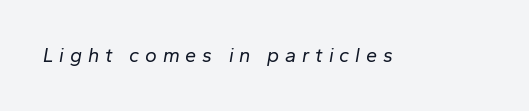
{"italic": "yes", "lean": "right", "slant_degrees": 10, "bold": "no", "underline": "no", "letter_spacing": "wide", "letter_spacing_em": 0.29, "glyph_px": 20}
